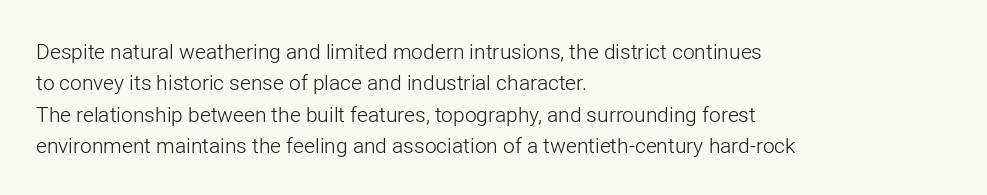
Q: Is the text bold? A: No.
Q: Is the text italic (slanted)? A: No, it is upright.
Q: Is the text underlined? A: No.
Q: How is the paragraph aligned? A: Left-aligned.
Q: Is the spacing between letters normal or unusually wide? A: Normal.
Q: Is the spacing between lines tight, normal or loose? A: Normal.
